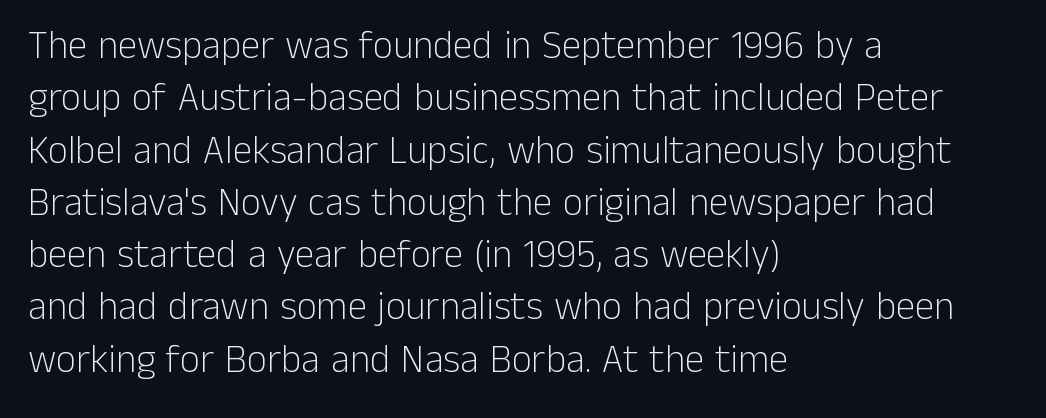
Does extra space separate the letters? No, they use regular spacing. A typesetter would mark this as roman, not italic. The line-height multiplier appears to be the usual default. This rendering features lettering with no underline.
